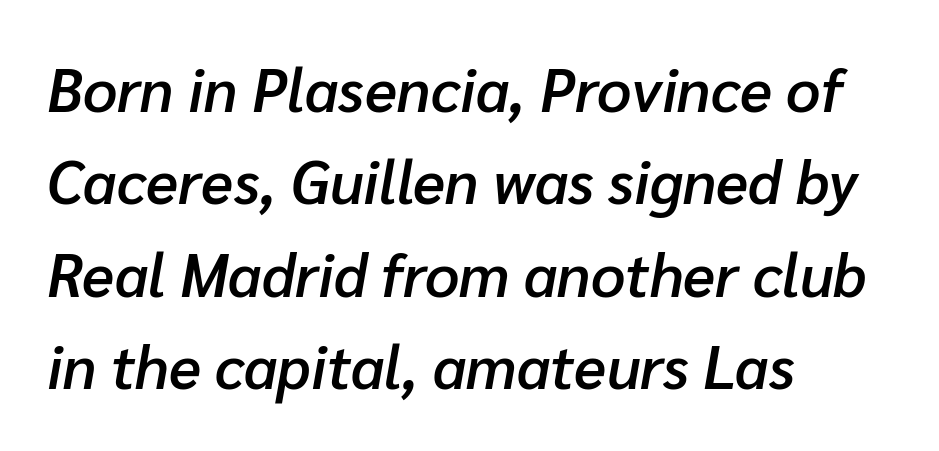
The passage shown is not underscored anywhere. This sample uses an oblique cut, with every glyph tilted off the vertical. The passage shown is typed in a proportional face where columns would drift. A fair bit of extra ink — the face is semibold, not bold. Honestly, the letter spacing is just normal — you wouldn't notice it. This block has exactly the height ordinary leading produces.
